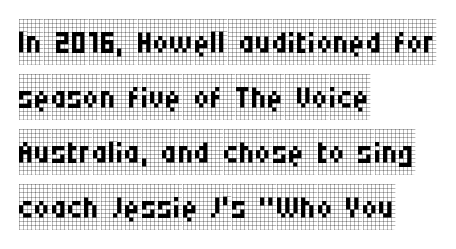
The image shows 45 px regular-weight, condensed serif type, upright; set left-aligned, line spacing 1.22x, normal letter spacing, not underlined; low stroke contrast and a large x-height.
